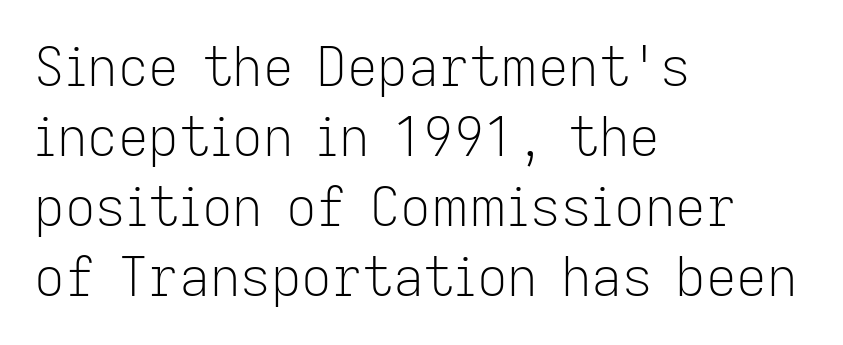
{"serif": "no", "italic": "no", "bold": "no", "weight": "light", "width": "normal", "stroke_contrast": "low", "x_height": "medium", "monospaced": "no", "underline": "no", "align": "left", "line_spacing": "normal", "line_spacing_ratio": 1.32, "letter_spacing": "normal", "letter_spacing_em": 0.0, "glyph_px": 53}
